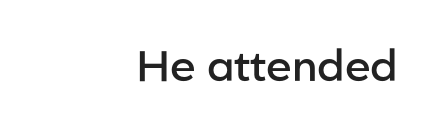
{"serif": "no", "italic": "no", "bold": "semi", "weight": "semibold", "width": "normal", "stroke_contrast": "low", "x_height": "medium", "monospaced": "no", "underline": "no", "align": "right", "letter_spacing": "normal", "letter_spacing_em": 0.0, "glyph_px": 43}
